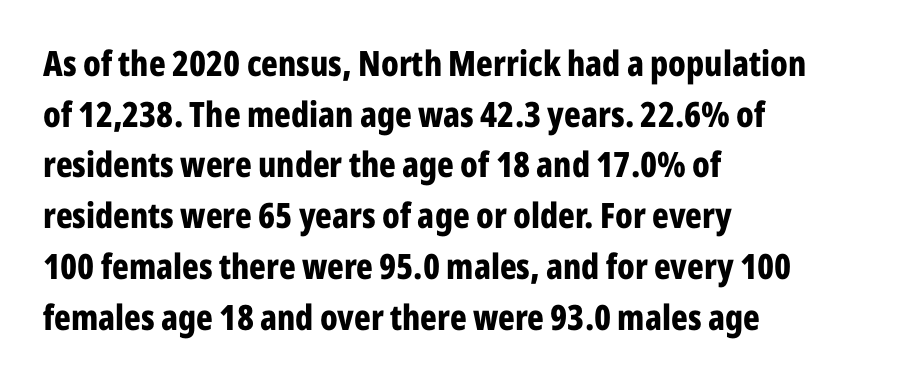
The rendering uses natural spacing where letterforms have individual widths. Is this a sans? Yes — the strokes have no serifs. You can tell it's not italic because the verticals are truly vertical. Is there much room between lines? A standard amount, neither cramped nor airy. If you drew a ruler down the left edge, every line would touch it. Lines of text with bare space underneath.
